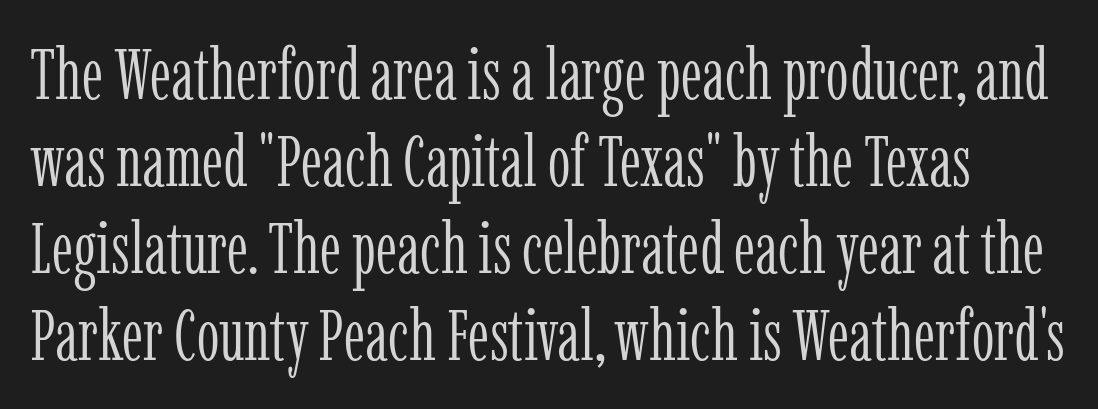
The image shows 72 px light, condensed serif type, upright; set line spacing 1.21x, normal letter spacing, not underlined; low stroke contrast and a medium x-height.
